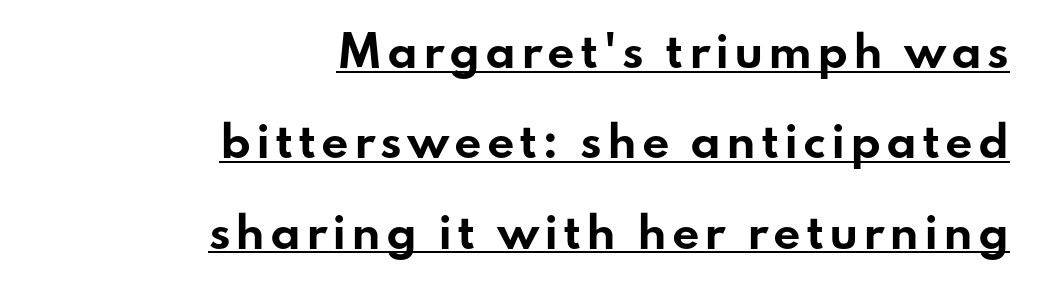
The passage is arranged like a letterhead date or caption credit — flush right. Reading down the column, the eye jumps a long way to each next line. Quick note: underline on. The type sits square on the baseline with zero lean.
